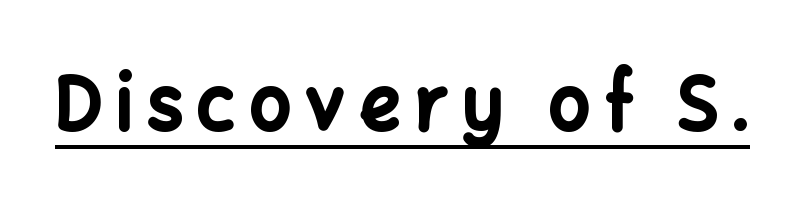
Each letter keeps its own natural width here, so spacing adapts to shape. The glyphs in this specimen are sans serif. Look at the stroke-to-counter ratio: heavy, a bold. A continuous stroke trails under the words, as in a hyperlink. Inter-character spacing is expanded well beyond the font's built-in metrics.
